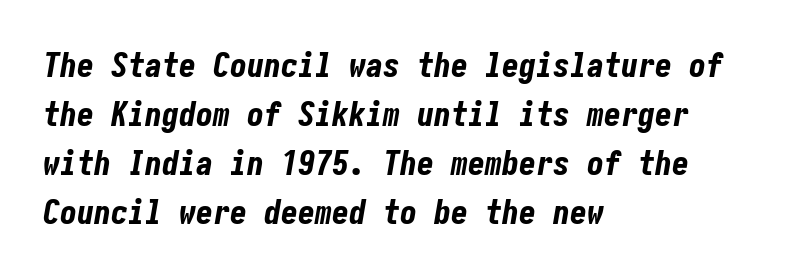
The image shows 34 px bold, condensed type, italic (leaning right); set left-aligned, normal line spacing (1.44x), normal letter spacing, not underlined; low stroke contrast and a medium x-height.
